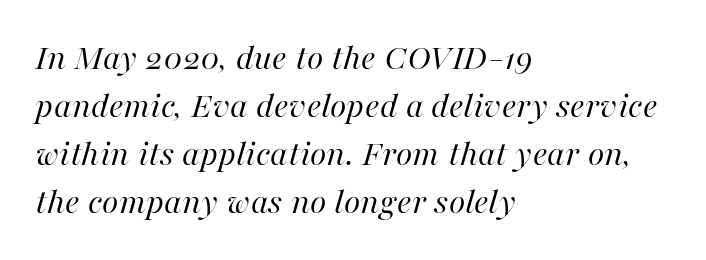
Reading down the column, the eye jumps a familiar distance to each next line. Is the letter spacing exaggerated? No — it looks like the ordinary default. Stroke mass is kept to a normal reading level or below. Notice how the stems are inclined rather than vertical — that's the hallmark of italics. Horizontally, the lines are justified to the leading edge only. Each letter keeps its own natural width here, so spacing adapts to shape.
